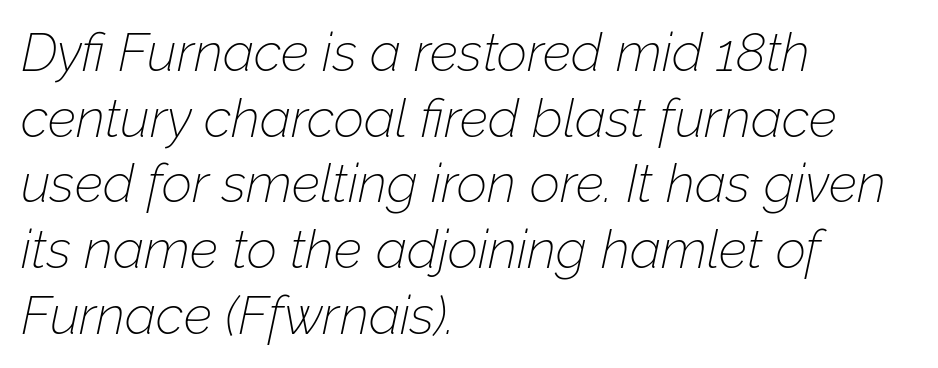
The image shows 53 px thin type, italic (leaning right); set left-aligned, line spacing 1.24x, normal letter spacing, not underlined; low stroke contrast and a medium x-height.
